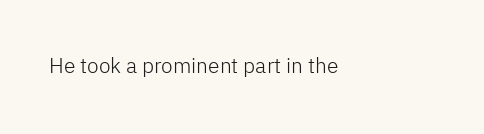
The image shows 21 px text type, upright; set left-aligned, normal letter spacing, not underlined.
